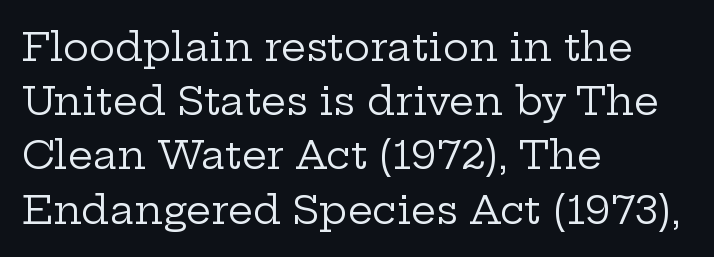
{"serif": "yes", "italic": "no", "bold": "no", "weight": "regular", "width": "wide", "stroke_contrast": "low", "x_height": "medium", "monospaced": "no", "underline": "no", "align": "left", "line_spacing": "normal", "line_spacing_ratio": 1.39, "letter_spacing": "normal", "letter_spacing_em": 0.0, "glyph_px": 39}
